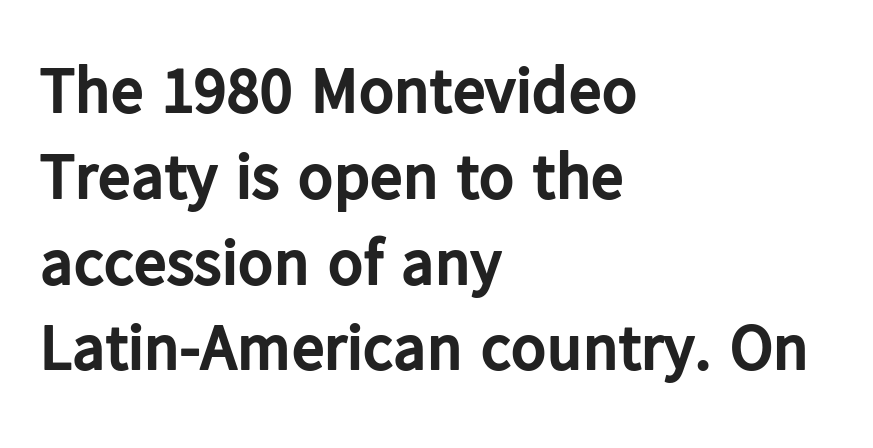
The image shows 66 px bold sans-serif type, upright; set left-aligned, normal line spacing (1.3x), normal letter spacing, not underlined; low stroke contrast and a medium x-height.
